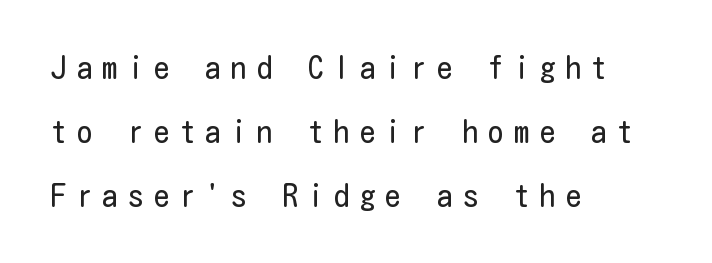
Q: Is the text bold? A: No.
Q: Is the text italic (slanted)? A: No, it is upright.
Q: Is the typeface a serif or a sans-serif typeface? A: Sans-serif.
Q: Is the text underlined? A: No.
Q: How is the paragraph aligned? A: Left-aligned.
Q: Is the spacing between letters normal or unusually wide? A: Unusually wide.
Q: Is the spacing between lines tight, normal or loose? A: Loose.
Q: Width (condensed, normal, or wide)? A: Condensed.
Q: Stroke contrast? A: Low.
Q: x-height? A: Medium.
